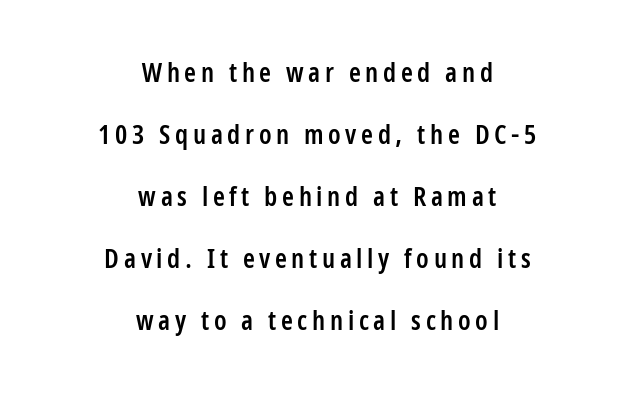
Q: Is the text bold? A: Semi-bold.
Q: Is the text italic (slanted)? A: No, it is upright.
Q: Is the text underlined? A: No.
Q: How is the paragraph aligned? A: Centered.
Q: Is the spacing between lines tight, normal or loose? A: Loose.
